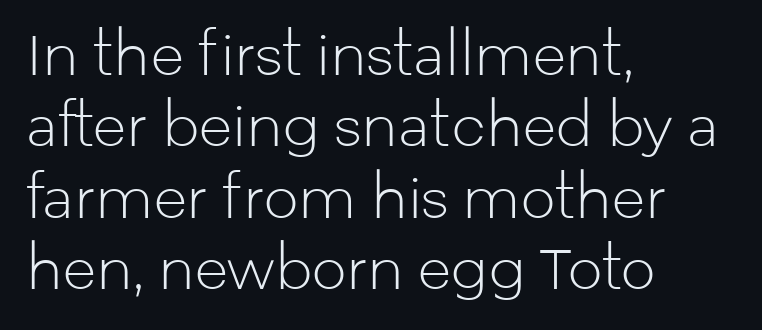
The image shows 55 px light sans-serif type, upright; set left-aligned, normal line spacing (1.3x), normal letter spacing, not underlined; low stroke contrast and a medium x-height.
